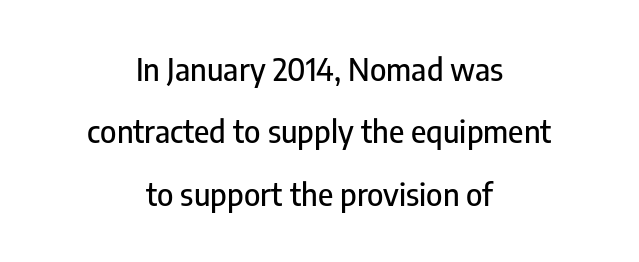
Q: Is the text italic (slanted)? A: No, it is upright.
Q: Is the typeface a serif or a sans-serif typeface? A: Sans-serif.
Q: Is the text underlined? A: No.
Q: How is the paragraph aligned? A: Centered.
Q: Is the spacing between letters normal or unusually wide? A: Normal.
Q: Is the spacing between lines tight, normal or loose? A: Loose.
Q: Width (condensed, normal, or wide)? A: Condensed.
Q: Stroke contrast? A: Low.
Q: x-height? A: Medium.
Q: Monospaced? A: No.
